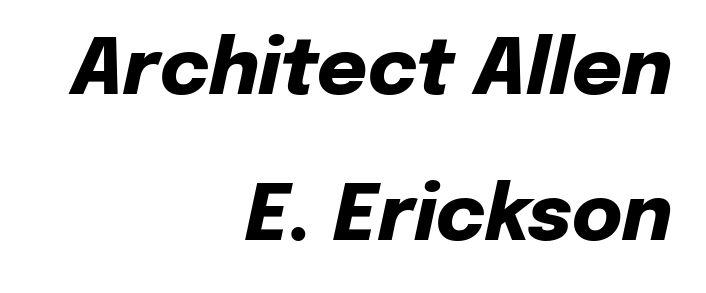
Q: Is the text bold? A: Yes.
Q: Is the text italic (slanted)? A: Yes, it leans right by about 12 degrees.
Q: Is the text underlined? A: No.
Q: How is the paragraph aligned? A: Right-aligned.
Q: Is the spacing between letters normal or unusually wide? A: Normal.
Q: Is the spacing between lines tight, normal or loose? A: Loose.
Q: Width (condensed, normal, or wide)? A: Normal.
Q: Stroke contrast? A: Low.
Q: x-height? A: Medium.
Q: Monospaced? A: No.
